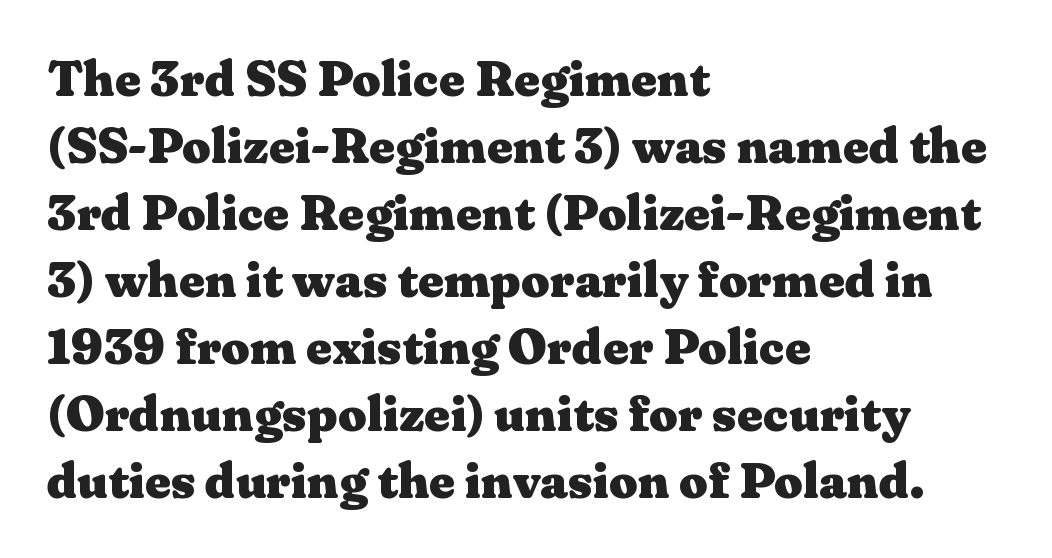
{"serif": "yes", "italic": "no", "bold": "yes", "weight": "heavy", "width": "wide", "stroke_contrast": "medium", "x_height": "medium", "monospaced": "no", "underline": "no", "align": "left", "line_spacing": "normal", "line_spacing_ratio": 1.34, "letter_spacing": "normal", "letter_spacing_em": 0.0, "glyph_px": 50}
